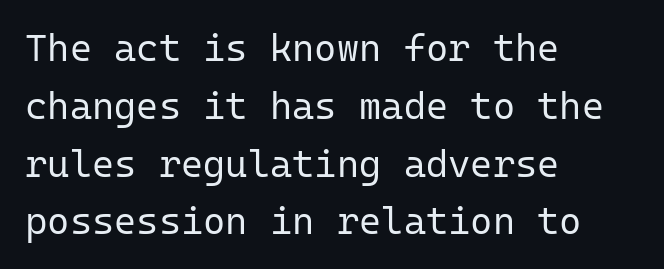
The image shows 38 px regular-weight sans-serif type, upright, monospaced; set left-aligned, normal line spacing (1.52x), normal letter spacing, not underlined; low stroke contrast and a medium x-height.
